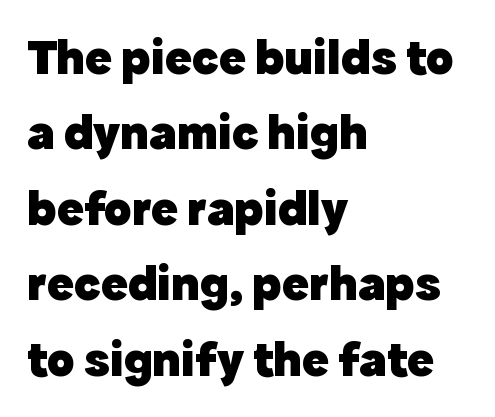
Honestly, the row spacing looks completely unremarkable. Plenty of ink on the page — the face is bold. Reading down the block, your eye returns to a fixed left position each line. Standard letterfit; no display-style spreading of the glyphs. The rendering uses natural spacing where letterforms have individual widths.
